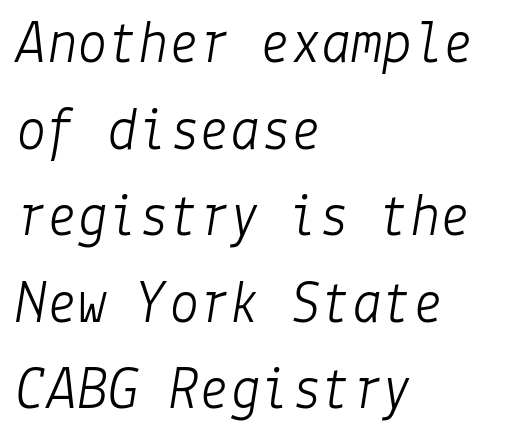
{"italic": "yes", "lean": "right", "slant_degrees": 9, "bold": "no", "weight": "light", "width": "normal", "stroke_contrast": "low", "x_height": "medium", "underline": "no", "align": "left", "line_spacing": "normal", "line_spacing_ratio": 1.42, "letter_spacing": "normal", "letter_spacing_em": 0.0, "glyph_px": 61}
